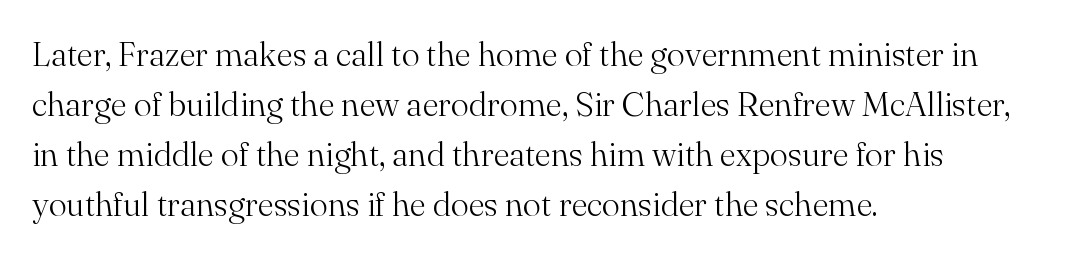
{"serif": "yes", "italic": "no", "bold": "no", "weight": "light", "width": "normal", "stroke_contrast": "medium", "x_height": "small", "monospaced": "no", "underline": "no", "align": "left", "line_spacing": "normal", "line_spacing_ratio": 1.47, "letter_spacing": "normal", "letter_spacing_em": 0.0, "glyph_px": 34}
